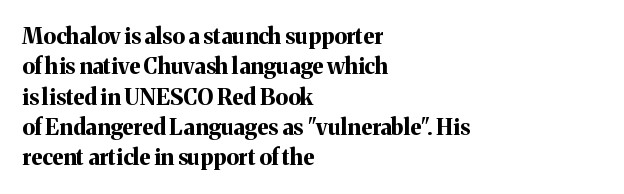
The image shows 22 px bold type, upright; set left-aligned, normal line spacing (1.38x), normal letter spacing, not underlined.
